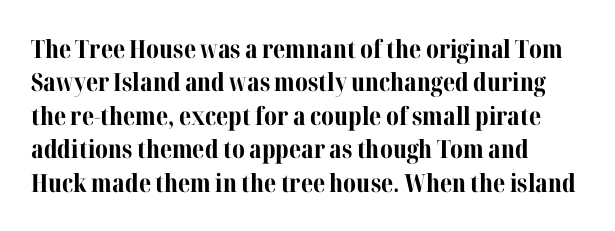
Q: Is the text bold? A: Yes.
Q: Is the text italic (slanted)? A: No, it is upright.
Q: Is the text underlined? A: No.
Q: How is the paragraph aligned? A: Left-aligned.
Q: Is the spacing between letters normal or unusually wide? A: Normal.
Q: Is the spacing between lines tight, normal or loose? A: Normal.
